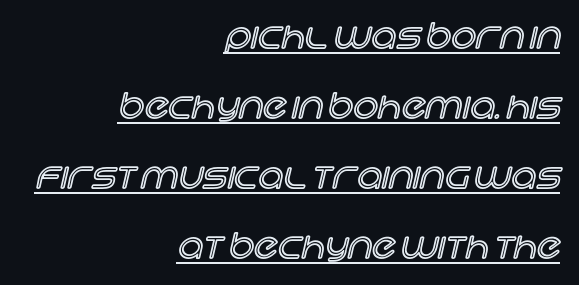
Q: Is the text italic (slanted)? A: Yes.
Q: Is the text underlined? A: Yes.
Q: How is the paragraph aligned? A: Right-aligned.
Q: Is the spacing between letters normal or unusually wide? A: Normal.
Q: Is the spacing between lines tight, normal or loose? A: Loose.
Q: Width (condensed, normal, or wide)? A: Normal.
Q: x-height? A: Large.
Q: Monospaced? A: No.
